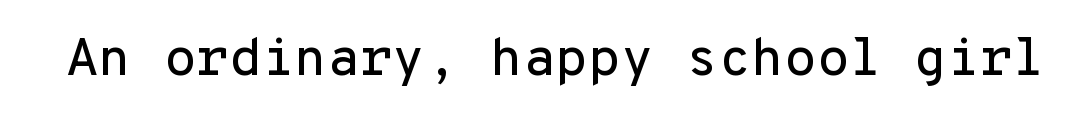
{"serif": "no", "italic": "no", "width": "normal", "stroke_contrast": "low", "x_height": "medium", "monospaced": "yes", "underline": "no", "letter_spacing": "normal", "letter_spacing_em": 0.0, "glyph_px": 53}
